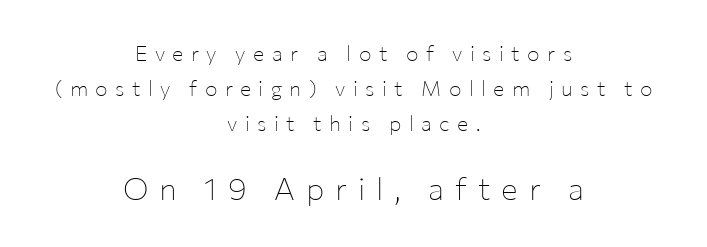
Q: Is the text bold? A: No.
Q: Is the text italic (slanted)? A: No, it is upright.
Q: Is the typeface a serif or a sans-serif typeface? A: Sans-serif.
Q: Is the text underlined? A: No.
Q: How is the paragraph aligned? A: Centered.
Q: Is the spacing between letters normal or unusually wide? A: Unusually wide.
Q: Is the spacing between lines tight, normal or loose? A: Normal.
Q: Which block of text is set in a larger size, the first (top) or the second (bottom)? A: The second (bottom) one.
Q: Width (condensed, normal, or wide)? A: Normal.
Q: Stroke contrast? A: Low.
Q: x-height? A: Medium.
Q: Monospaced? A: No.
